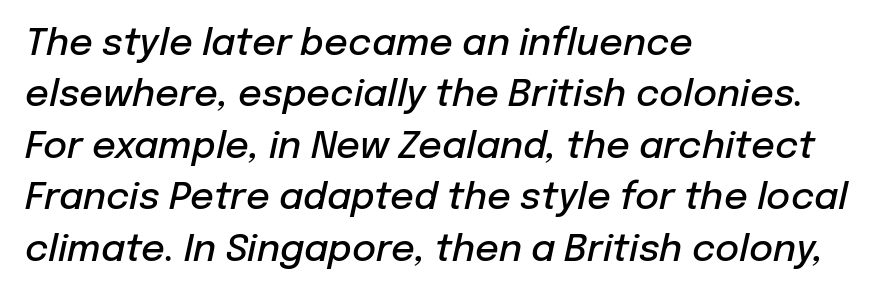
Q: Is the text bold? A: Semi-bold.
Q: Is the text italic (slanted)? A: Yes, it leans right by about 12 degrees.
Q: Is the text underlined? A: No.
Q: How is the paragraph aligned? A: Left-aligned.
Q: Is the spacing between letters normal or unusually wide? A: Normal.
Q: Is the spacing between lines tight, normal or loose? A: Normal.
Q: Width (condensed, normal, or wide)? A: Normal.
Q: Stroke contrast? A: Low.
Q: x-height? A: Medium.
Q: Monospaced? A: No.
